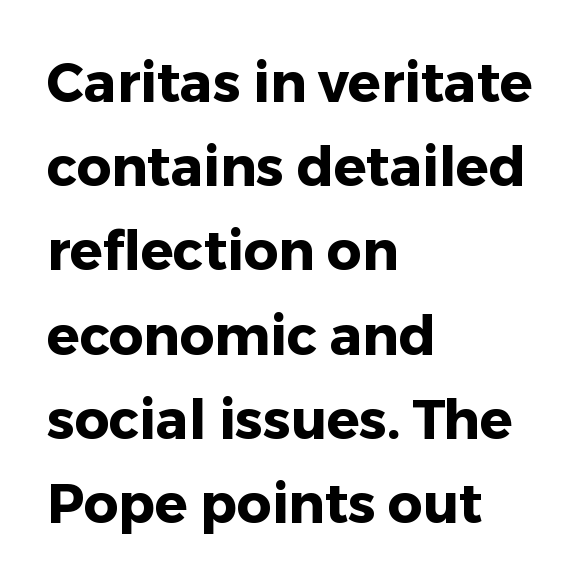
{"serif": "no", "italic": "no", "bold": "yes", "weight": "heavy", "width": "normal", "stroke_contrast": "low", "x_height": "medium", "monospaced": "no", "underline": "no", "align": "left", "line_spacing": "normal", "line_spacing_ratio": 1.56, "letter_spacing": "normal", "letter_spacing_em": 0.0, "glyph_px": 54}
